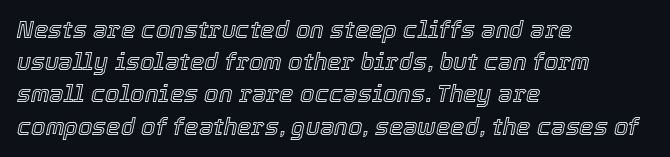
Horizontally, the lines are justified to the leading edge only. Letter spacing: default. The passage shown stacks its lines at a standard gap. Every character sits at an angle, as italics do.
